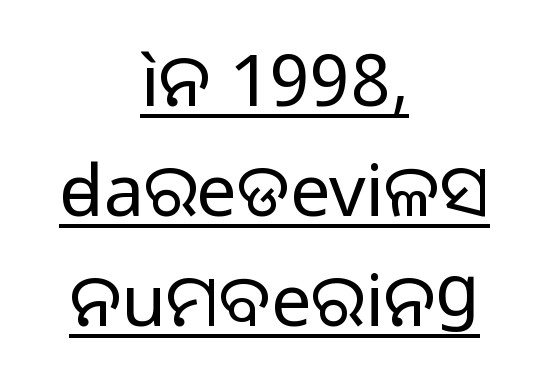
{"serif": "no", "italic": "no", "bold": "no", "weight": "regular", "width": "normal", "stroke_contrast": "low", "x_height": "medium", "monospaced": "no", "underline": "yes", "align": "center", "line_spacing": "normal", "line_spacing_ratio": 1.53, "letter_spacing": "normal", "letter_spacing_em": 0.0, "glyph_px": 72}
